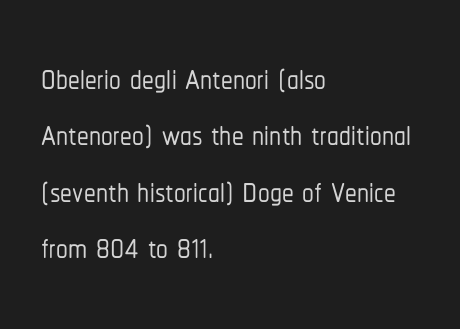
Decoration check: the copy has no underline. The horizontal fit of the characters is conventional and even. Proportional: the letters do not fall into vertical columns. This sample uses an upright cut, with every glyph sitting square on the baseline. In CSS terms this would be text-align: left.
